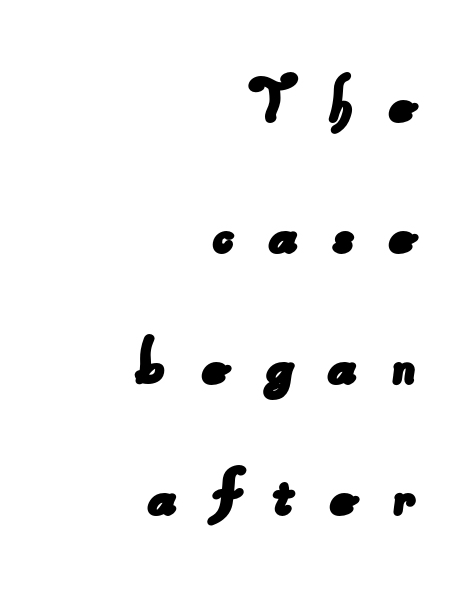
{"serif": "no", "width": "normal", "stroke_contrast": "low", "x_height": "small", "monospaced": "no", "underline": "no", "align": "right", "line_spacing_ratio": 1.82, "letter_spacing": "wide", "letter_spacing_em": 0.45, "glyph_px": 72}
